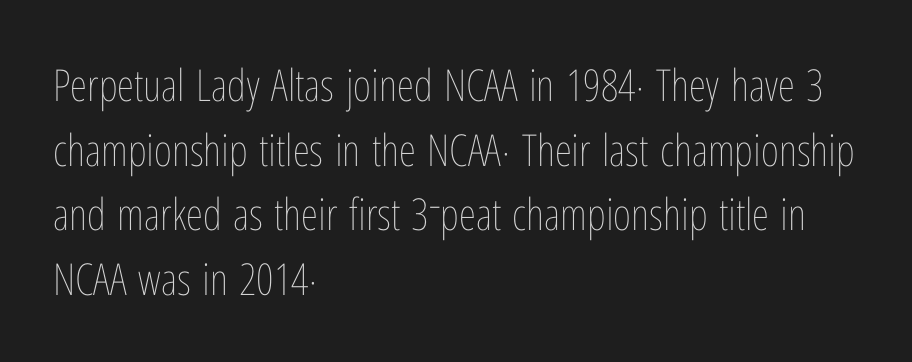
{"italic": "no", "bold": "no", "weight": "thin", "width": "condensed", "stroke_contrast": "low", "x_height": "medium", "monospaced": "no", "underline": "no", "align": "left", "line_spacing": "normal", "line_spacing_ratio": 1.47, "letter_spacing": "normal", "letter_spacing_em": 0.0, "glyph_px": 44}
